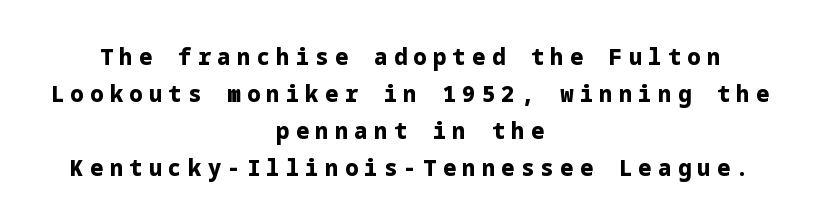
Words appear elongated and porous because spacing is wide. The string is rendered with underlining switched off. The specimen reads as upright at a glance. The block of text has a typical density, with ordinary space between rows. Neither beginnings nor endings align; midpoints do.
